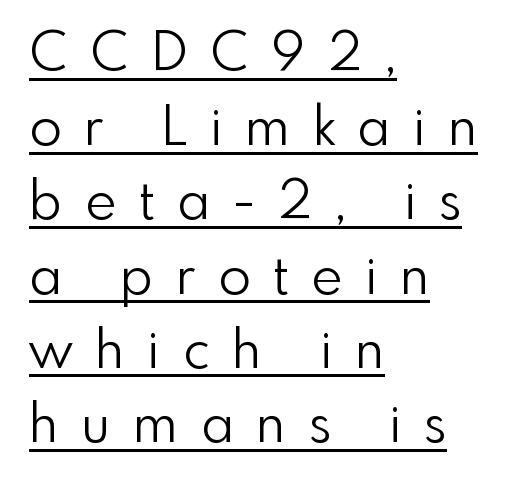
Q: Is the text bold? A: No.
Q: Is the text italic (slanted)? A: No, it is upright.
Q: Is the typeface a serif or a sans-serif typeface? A: Sans-serif.
Q: Is the text underlined? A: Yes.
Q: How is the paragraph aligned? A: Left-aligned.
Q: Is the spacing between letters normal or unusually wide? A: Unusually wide.
Q: Is the spacing between lines tight, normal or loose? A: Normal.
Q: Width (condensed, normal, or wide)? A: Normal.
Q: x-height? A: Small.
Q: Monospaced? A: No.
